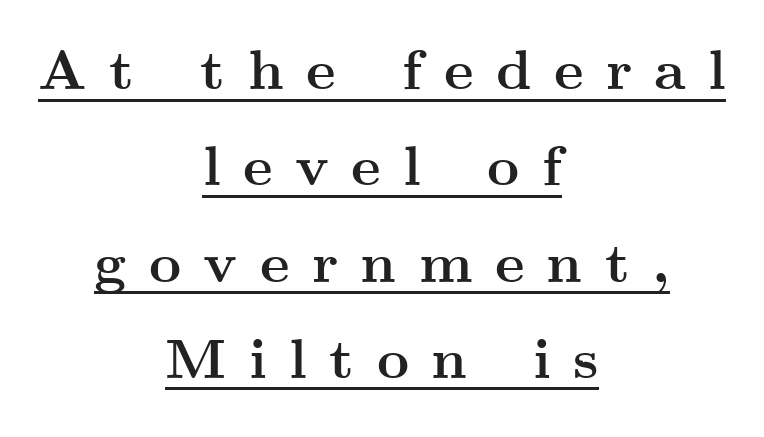
{"serif": "yes", "italic": "no", "bold": "yes", "weight": "semibold", "width": "wide", "stroke_contrast": "medium", "x_height": "small", "monospaced": "no", "underline": "yes", "align": "center", "line_spacing_ratio": 1.72, "letter_spacing": "wide", "letter_spacing_em": 0.4, "glyph_px": 56}
